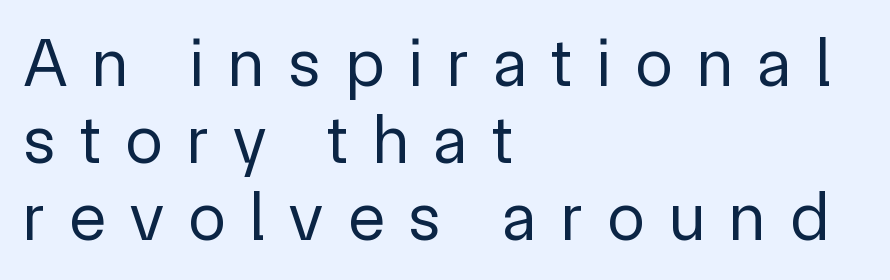
Font category for this specimen: sans-serif. Every character sits straight up, as roman type does. Cramped leading. The passage shown has open, widely tracked lettering throughout. Reading down the block, your eye returns to a fixed left position each line.
